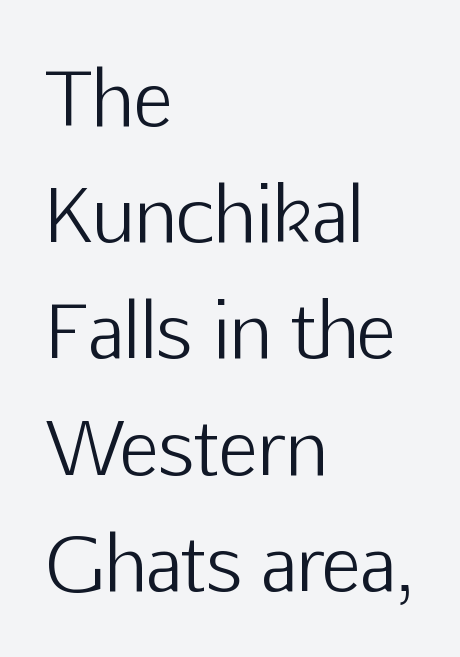
Q: Is the text bold? A: No.
Q: Is the text italic (slanted)? A: No, it is upright.
Q: Is the typeface a serif or a sans-serif typeface? A: Sans-serif.
Q: Is the text underlined? A: No.
Q: How is the paragraph aligned? A: Left-aligned.
Q: Is the spacing between letters normal or unusually wide? A: Normal.
Q: Is the spacing between lines tight, normal or loose? A: Normal.
Q: Width (condensed, normal, or wide)? A: Normal.
Q: Stroke contrast? A: Low.
Q: x-height? A: Medium.
Q: Monospaced? A: No.
